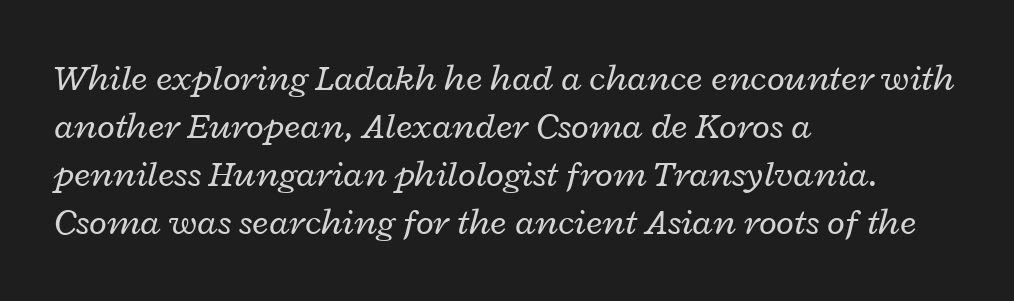
The image shows 37 px regular-weight, wide type, italic (leaning right); set left-aligned, normal line spacing (1.3x), normal letter spacing, not underlined; low stroke contrast and a medium x-height.
